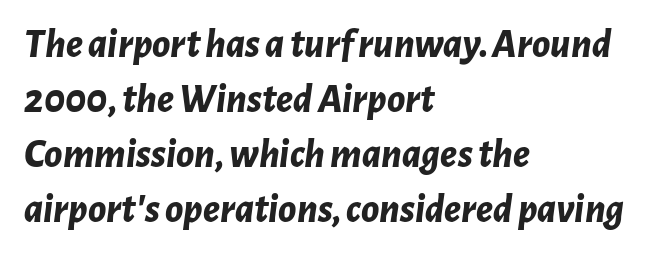
{"italic": "yes", "lean": "right", "slant_degrees": 7, "bold": "yes", "weight": "bold", "width": "normal", "stroke_contrast": "low", "x_height": "medium", "monospaced": "no", "underline": "no", "align": "left", "line_spacing": "normal", "line_spacing_ratio": 1.34, "letter_spacing": "normal", "letter_spacing_em": 0.0, "glyph_px": 41}
